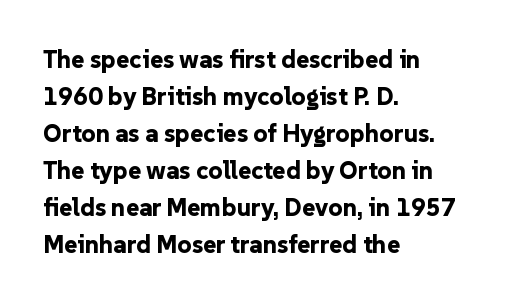
Horizontally, the lines are justified to the leading edge only. These words are printed bold, with thick strokes throughout. These lines sit exactly where default settings would place them. Every character sits straight up, as roman type does. Beneath every word, the page is bare.
